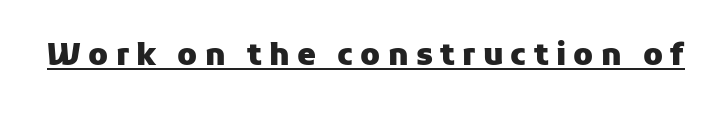
The image shows 30 px heavy sans-serif type, upright; set unusually wide letter spacing (+0.24 em), underlined; low stroke contrast and a medium x-height.
